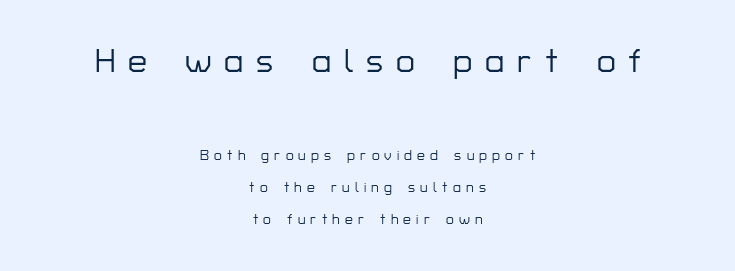
Q: Is the text italic (slanted)? A: No, it is upright.
Q: Is the typeface a serif or a sans-serif typeface? A: Sans-serif.
Q: Is the text underlined? A: No.
Q: How is the paragraph aligned? A: Centered.
Q: Is the spacing between letters normal or unusually wide? A: Unusually wide.
Q: Is the spacing between lines tight, normal or loose? A: Loose.
Q: Which block of text is set in a larger size, the first (top) or the second (bottom)? A: The first (top) one.
Q: Width (condensed, normal, or wide)? A: Normal.
Q: Stroke contrast? A: Low.
Q: x-height? A: Medium.
Q: Monospaced? A: No.
